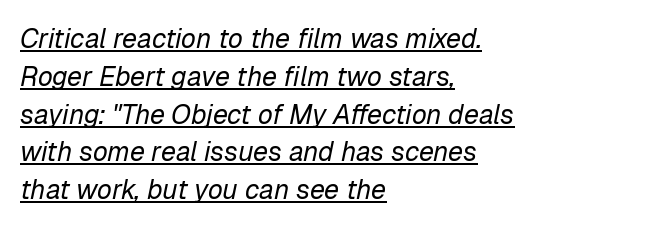
The type is set solid horizontally, with unmodified tracking. The typeface has the unassuming heft of standard copy or less. The rendering applies a slant to the glyphs. A typesetter would call this leading conventional body-copy spacing.
